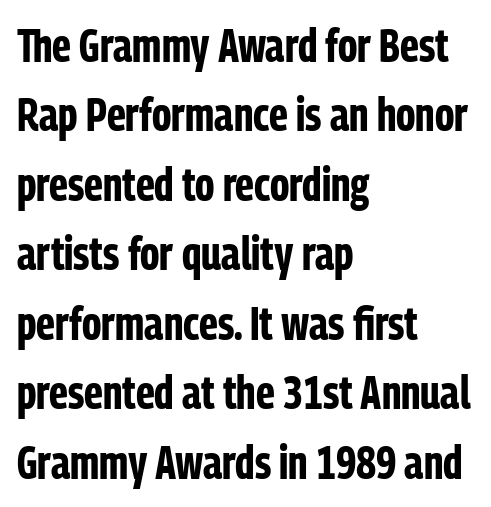
The image shows 46 px bold, condensed sans-serif type, upright; set left-aligned, normal line spacing (1.51x), normal letter spacing, not underlined; low stroke contrast and a medium x-height.
